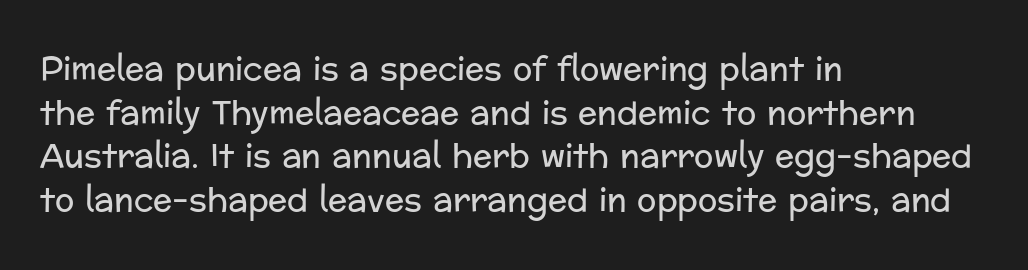
The image shows 32 px regular-weight sans-serif type, upright; set left-aligned, normal line spacing (1.36x), normal letter spacing, not underlined; low stroke contrast and a medium x-height.
